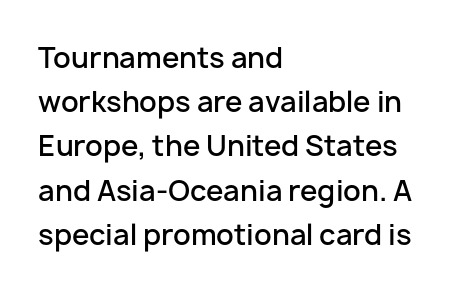
The image shows 28 px semibold sans-serif type, upright; set left-aligned, normal line spacing (1.58x), normal letter spacing, not underlined; low stroke contrast and a medium x-height.
